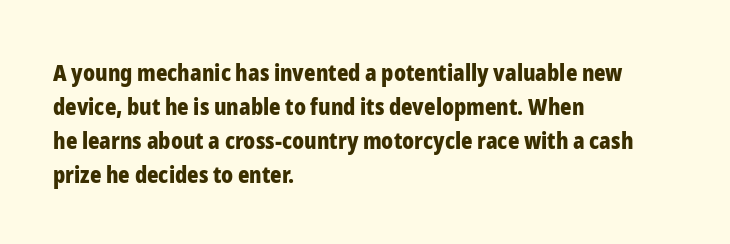
Q: Is the text bold? A: Yes.
Q: Is the text italic (slanted)? A: No, it is upright.
Q: Is the text underlined? A: No.
Q: How is the paragraph aligned? A: Left-aligned.
Q: Is the spacing between letters normal or unusually wide? A: Normal.
Q: Is the spacing between lines tight, normal or loose? A: Normal.
